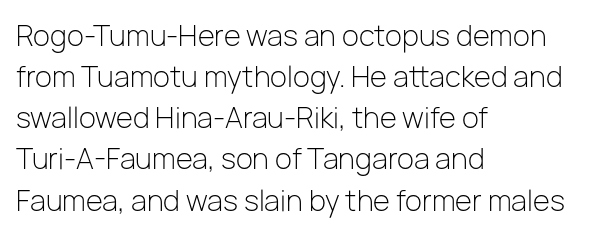
{"serif": "no", "italic": "no", "bold": "no", "weight": "light", "width": "normal", "stroke_contrast": "low", "x_height": "medium", "monospaced": "no", "underline": "no", "align": "left", "line_spacing": "normal", "line_spacing_ratio": 1.47, "letter_spacing": "normal", "letter_spacing_em": 0.0, "glyph_px": 28}
